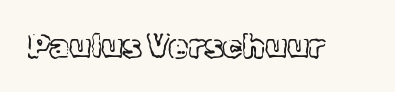
{"italic": "no", "width": "normal", "x_height": "medium", "monospaced": "no", "underline": "no", "letter_spacing": "normal", "letter_spacing_em": 0.0, "glyph_px": 32}
